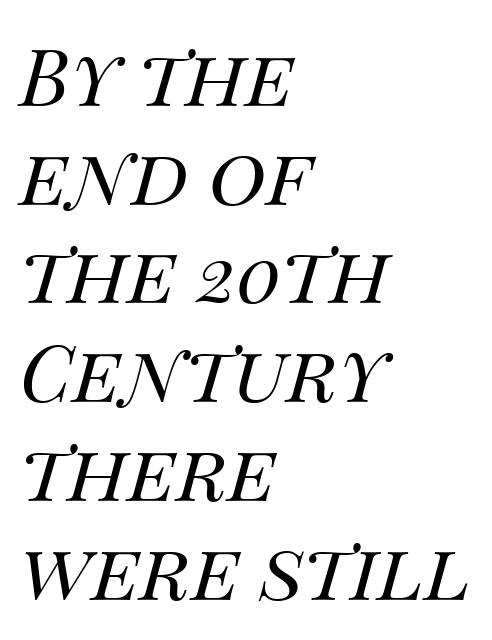
The image shows 79 px regular-weight type, italic (leaning right); set left-aligned, normal line spacing (1.25x), normal letter spacing, not underlined; medium stroke contrast and a large x-height.
